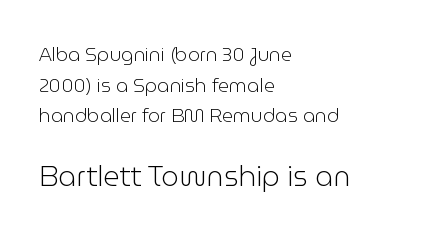
Q: Is the text bold? A: No.
Q: Is the text italic (slanted)? A: No, it is upright.
Q: Is the typeface a serif or a sans-serif typeface? A: Sans-serif.
Q: Is the text underlined? A: No.
Q: How is the paragraph aligned? A: Left-aligned.
Q: Is the spacing between letters normal or unusually wide? A: Normal.
Q: Is the spacing between lines tight, normal or loose? A: Normal.
Q: Which block of text is set in a larger size, the first (top) or the second (bottom)? A: The second (bottom) one.
Q: Width (condensed, normal, or wide)? A: Normal.
Q: Stroke contrast? A: Low.
Q: x-height? A: Medium.
Q: Monospaced? A: No.
